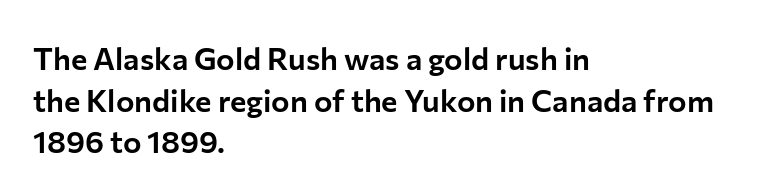
The image shows 31 px sans-serif type, upright; set left-aligned, normal line spacing (1.34x), normal letter spacing, not underlined; low stroke contrast and a medium x-height.
